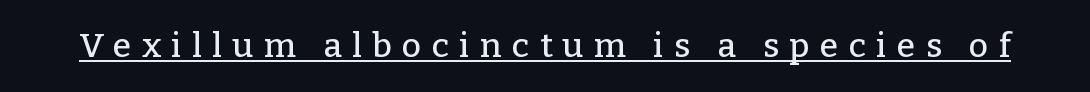
The image shows 34 px serif type, upright; set unusually wide letter spacing (+0.3 em), underlined; low stroke contrast and a medium x-height.
